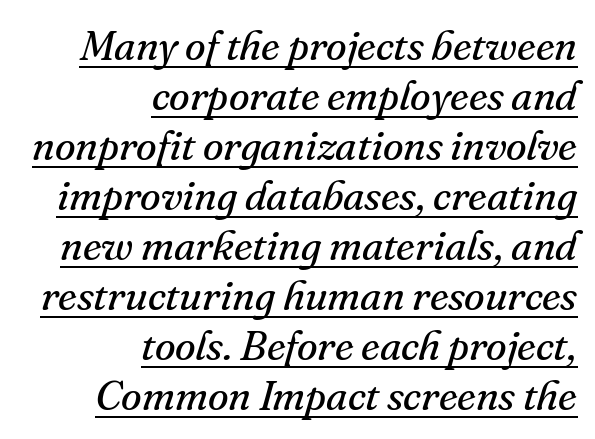
Is this a fixed-width face? No — the glyphs have proportional, varying widths. A baseline rule has been typeset under these characters. Each line ends at the same right margin while the left side varies. Every character sits at an angle, as italics do. The passage shown has conventional tracking throughout. Stems and bowls with no extra thickness — not bold.
